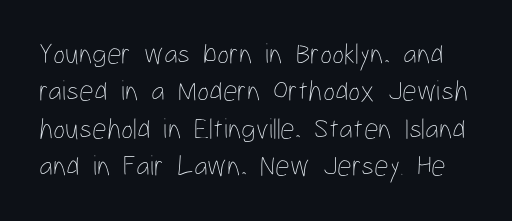
Does the leading feel generous? No, just average. Caption: face not bold, strokes unweighted. Tracking value appears to be zero — textbook default spacing. This sample uses an upright cut, with every glyph sitting square on the baseline. Unmarked baselines from the first word to the last. You could not count columns in this text — the font is proportionally spaced.
